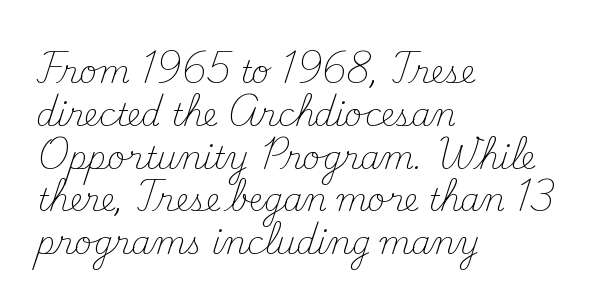
Every row of glyphs begins at an identical x-position on the left. Type style note: has serifs. The rendering keeps characters at their native spacing. Here the designer chose a conventional face with non-uniform glyph widths. Leading matches the norm, producing a regular column. Is the stroke heavy? The answer is a plain regular-or-lighter.
